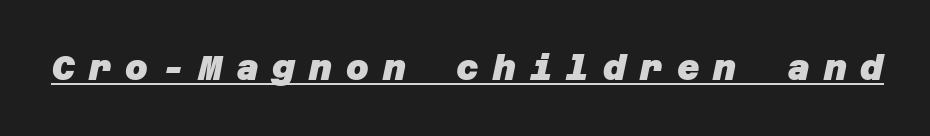
The passage shown has open, widely tracked lettering throughout. Weight check: bold — yes, fully. Does the type have serifs? No, each stem ends abruptly. Glance below the letters and you will spot a drawn line.
